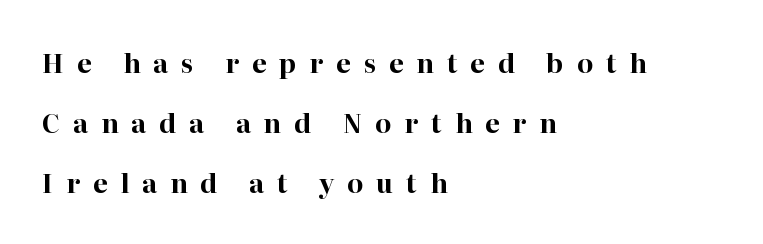
How are the letters spaced? Widely, with obvious added tracking. No word sits above an underline. The lines in this sample share a left origin and differ only in where they stop. The rendering uses a bold face; every stroke is thick and dark. These lines stand farther apart than default settings would place them. Is there any slant? The stems are plumb.
